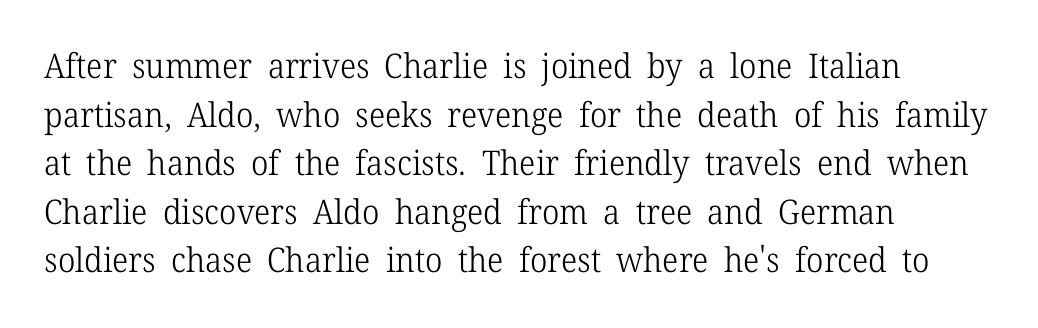
Q: Is the text bold? A: No.
Q: Is the text italic (slanted)? A: No, it is upright.
Q: Is the typeface a serif or a sans-serif typeface? A: Serif.
Q: Is the text underlined? A: No.
Q: How is the paragraph aligned? A: Left-aligned.
Q: Is the spacing between letters normal or unusually wide? A: Normal.
Q: Is the spacing between lines tight, normal or loose? A: Normal.
Q: Width (condensed, normal, or wide)? A: Normal.
Q: Stroke contrast? A: Low.
Q: x-height? A: Medium.
Q: Monospaced? A: No.
